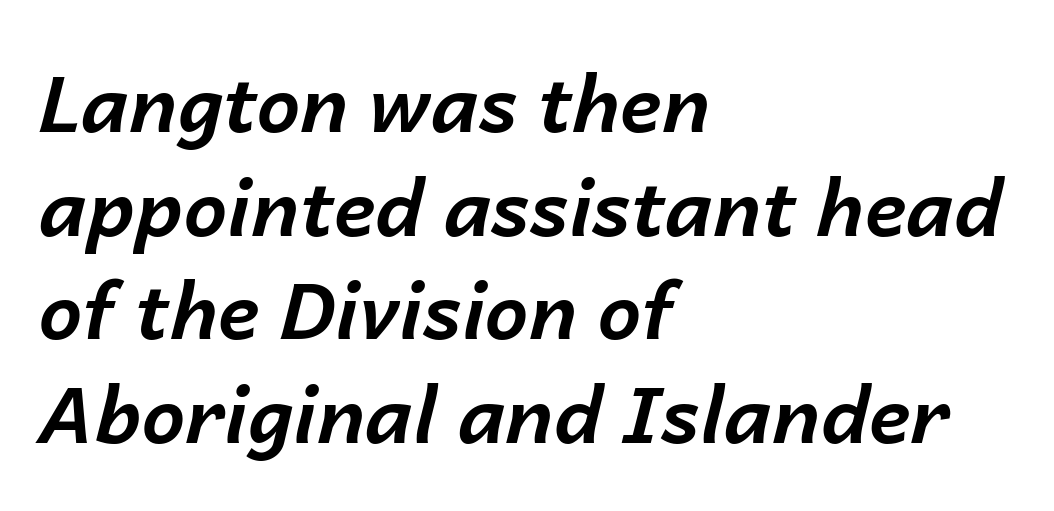
The image shows 78 px bold type, italic (leaning right); set left-aligned, normal line spacing (1.33x), normal letter spacing, not underlined; low stroke contrast and a medium x-height.
